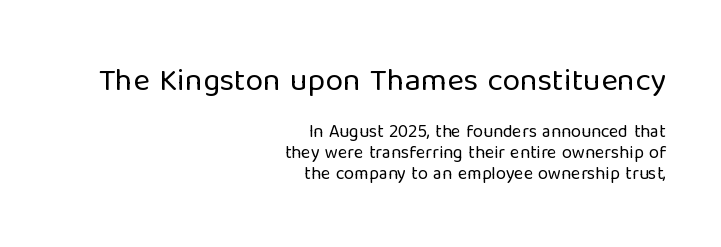
The image shows 32 px regular-weight sans-serif type, upright; set right-aligned, tight line spacing (1.15x), normal letter spacing, not underlined; the first (top) block is 1.78x larger; low stroke contrast and a medium x-height.
